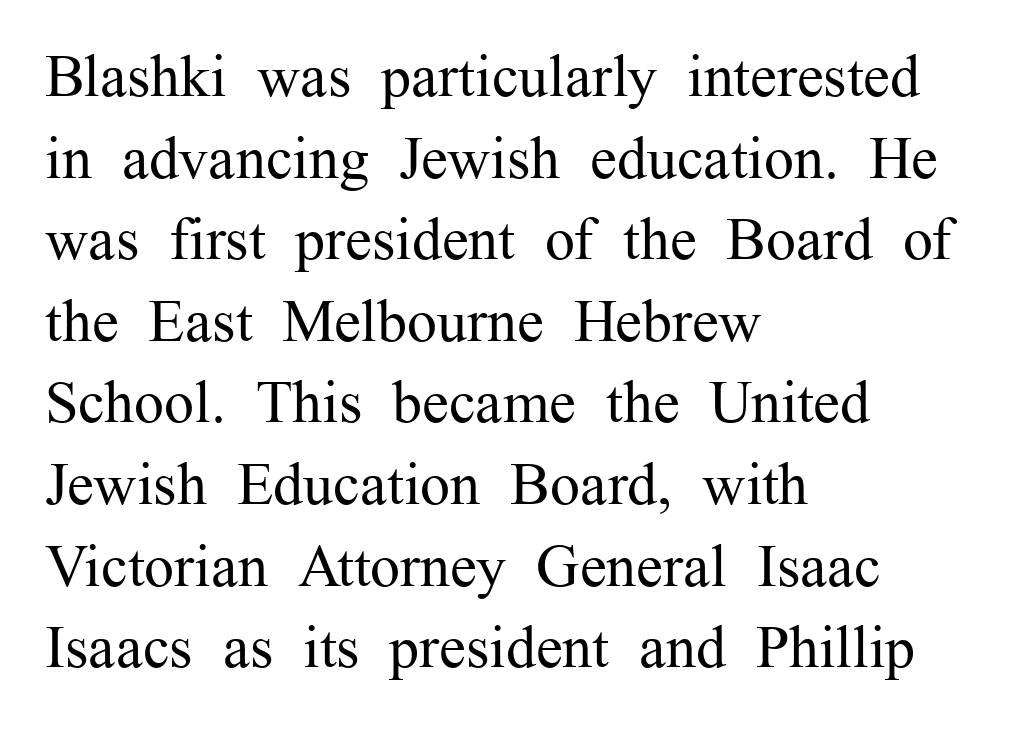
Letters rest on an invisible, unmarked baseline. Look at the bottom of the vertical strokes: they flare into serifs here. Whoever set this chose a conventional vertical rhythm. The face used here is proportionally spaced, like ordinary book or web type. Is there any slant? The stems are plumb.
